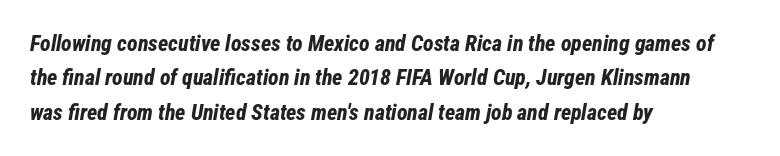
Letter spacing: default. Every letter is thick-stroked: bold, no question. Line beginnings align vertically; line endings do not. Rule under the text: the space is simply empty. Notice how the stems are inclined rather than vertical — that's the hallmark of italics.
